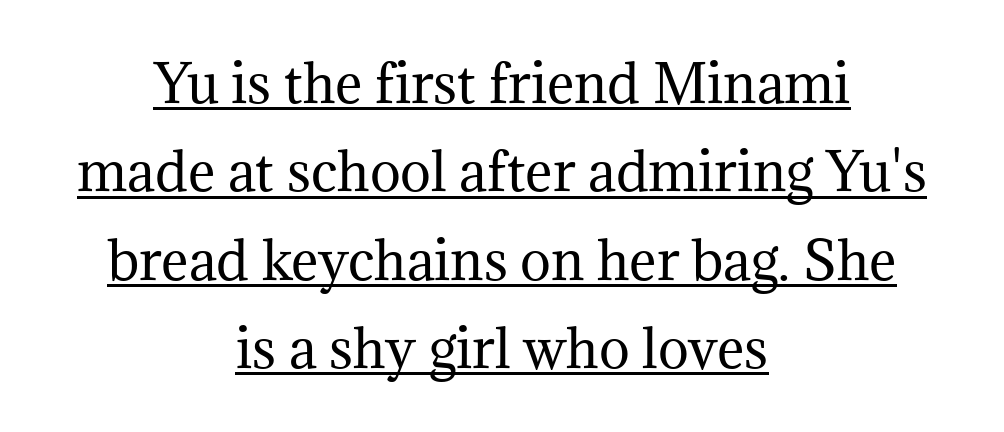
Q: Is the text bold? A: No.
Q: Is the text italic (slanted)? A: No, it is upright.
Q: Is the typeface a serif or a sans-serif typeface? A: Serif.
Q: Is the text underlined? A: Yes.
Q: How is the paragraph aligned? A: Centered.
Q: Is the spacing between letters normal or unusually wide? A: Normal.
Q: Is the spacing between lines tight, normal or loose? A: Normal.
Q: Width (condensed, normal, or wide)? A: Normal.
Q: Stroke contrast? A: Medium.
Q: x-height? A: Medium.
Q: Monospaced? A: No.
